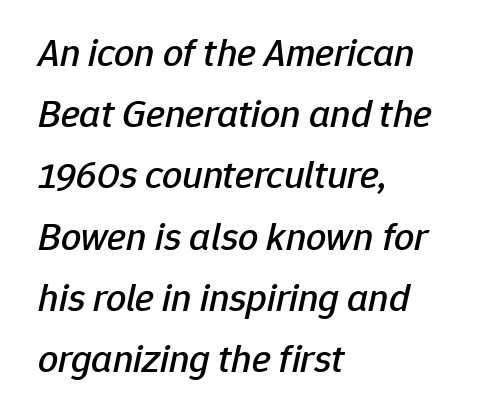
Q: Is the text italic (slanted)? A: Yes, it leans right by about 12 degrees.
Q: Is the text underlined? A: No.
Q: How is the paragraph aligned? A: Left-aligned.
Q: Is the spacing between letters normal or unusually wide? A: Normal.
Q: Is the spacing between lines tight, normal or loose? A: Normal.
Q: Width (condensed, normal, or wide)? A: Normal.
Q: Stroke contrast? A: Low.
Q: x-height? A: Medium.
Q: Monospaced? A: No.
